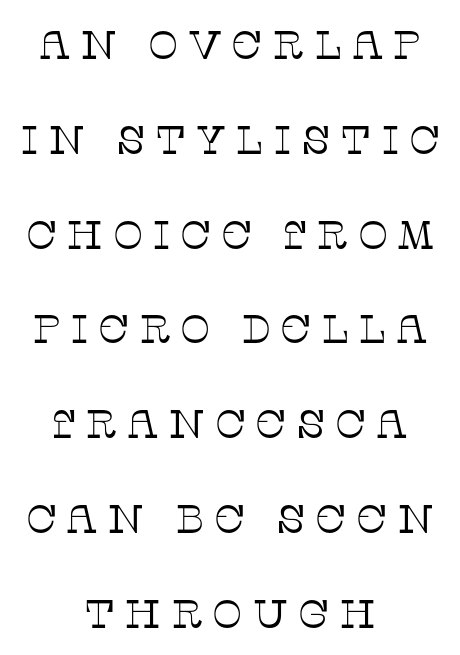
Q: Is the text bold? A: No.
Q: Is the text italic (slanted)? A: No, it is upright.
Q: Is the typeface a serif or a sans-serif typeface? A: Serif.
Q: Is the text underlined? A: No.
Q: How is the paragraph aligned? A: Centered.
Q: Is the spacing between letters normal or unusually wide? A: Unusually wide.
Q: Is the spacing between lines tight, normal or loose? A: Loose.
Q: Width (condensed, normal, or wide)? A: Normal.
Q: Stroke contrast? A: Low.
Q: x-height? A: Large.
Q: Monospaced? A: No.
